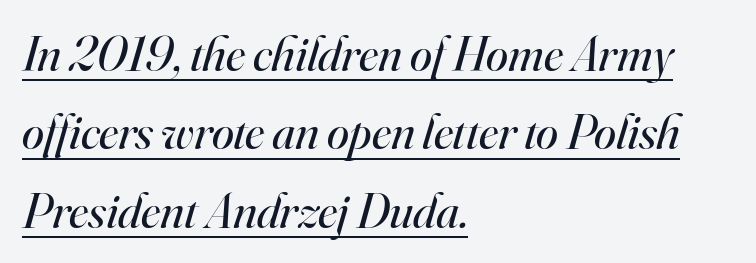
{"serif": "yes", "italic": "yes", "lean": "right", "slant_degrees": 16, "bold": "no", "weight": "regular", "width": "normal", "stroke_contrast": "high", "x_height": "small", "monospaced": "no", "underline": "yes", "align": "left", "line_spacing": "normal", "line_spacing_ratio": 1.57, "letter_spacing": "normal", "letter_spacing_em": 0.0, "glyph_px": 50}
